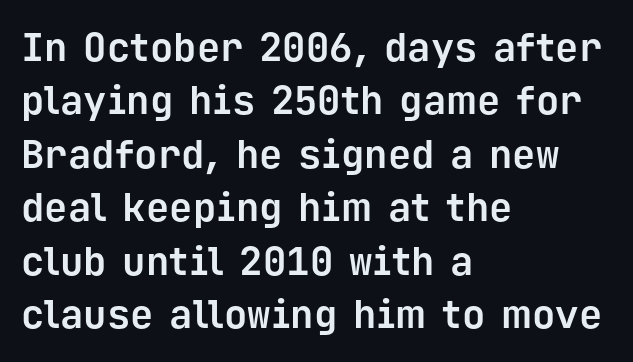
Q: Is the text bold? A: Yes.
Q: Is the text italic (slanted)? A: No, it is upright.
Q: Is the typeface a serif or a sans-serif typeface? A: Sans-serif.
Q: Is the text underlined? A: No.
Q: How is the paragraph aligned? A: Left-aligned.
Q: Is the spacing between letters normal or unusually wide? A: Normal.
Q: Is the spacing between lines tight, normal or loose? A: Normal.
Q: Width (condensed, normal, or wide)? A: Normal.
Q: Stroke contrast? A: Low.
Q: x-height? A: Medium.
Q: Monospaced? A: Yes.
